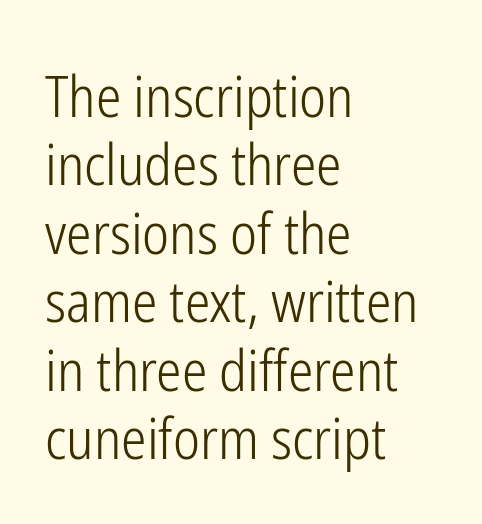
{"serif": "no", "italic": "no", "bold": "no", "weight": "light", "width": "condensed", "stroke_contrast": "low", "x_height": "medium", "monospaced": "no", "underline": "no", "align": "left", "line_spacing_ratio": 1.2, "letter_spacing": "normal", "letter_spacing_em": 0.0, "glyph_px": 57}
